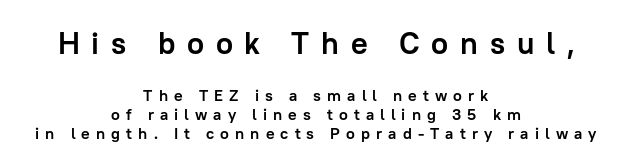
The image shows 31 px semibold sans-serif type, upright; set centered, line spacing 1.19x, unusually wide letter spacing (+0.38 em), not underlined; the first (top) block is 1.94x larger; low stroke contrast and a medium x-height.
